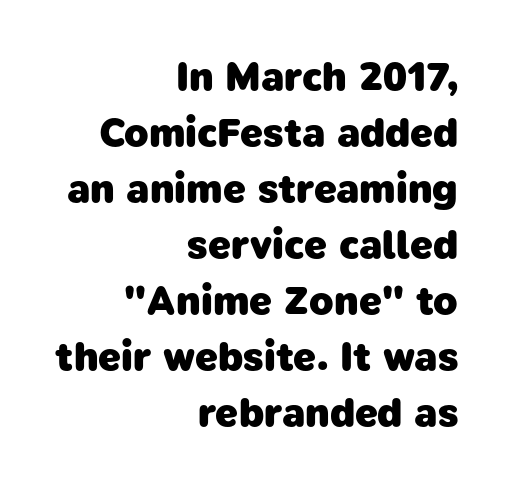
The image shows 40 px heavy sans-serif type; set right-aligned, normal line spacing (1.4x), normal letter spacing, not underlined; low stroke contrast and a medium x-height.
